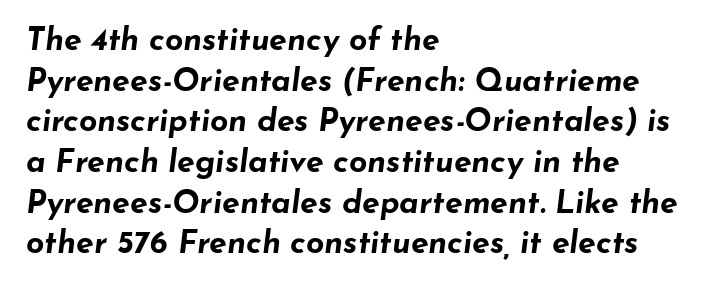
Q: Is the text bold? A: Yes.
Q: Is the text italic (slanted)? A: Yes, it leans right by about 7 degrees.
Q: Is the text underlined? A: No.
Q: How is the paragraph aligned? A: Left-aligned.
Q: Is the spacing between letters normal or unusually wide? A: Normal.
Q: Is the spacing between lines tight, normal or loose? A: Normal.
Q: Width (condensed, normal, or wide)? A: Wide.
Q: Stroke contrast? A: Low.
Q: x-height? A: Small.
Q: Monospaced? A: No.
